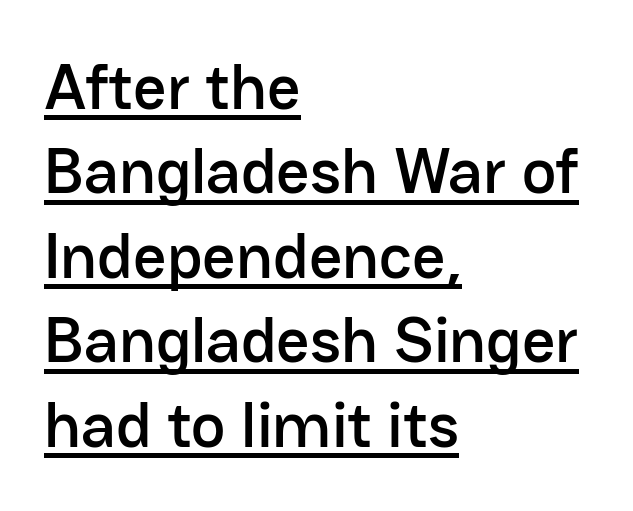
Q: Is the text italic (slanted)? A: No, it is upright.
Q: Is the typeface a serif or a sans-serif typeface? A: Sans-serif.
Q: Is the text underlined? A: Yes.
Q: How is the paragraph aligned? A: Left-aligned.
Q: Is the spacing between letters normal or unusually wide? A: Normal.
Q: Is the spacing between lines tight, normal or loose? A: Normal.
Q: Width (condensed, normal, or wide)? A: Normal.
Q: Stroke contrast? A: Low.
Q: x-height? A: Medium.
Q: Monospaced? A: No.
